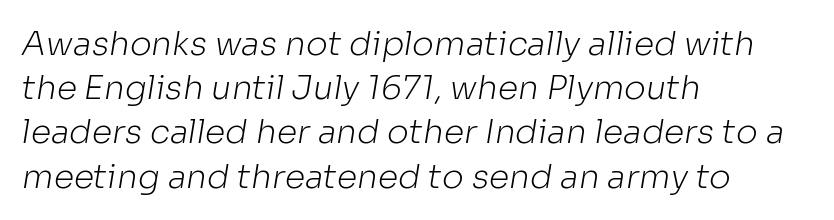
Each line starts at the same left margin while the right side varies. How are the letters spaced? Ordinarily, with no added tracking. Just letters on the line, the space beneath them empty. Compared with a typical body face, this is equally light or lighter still.
